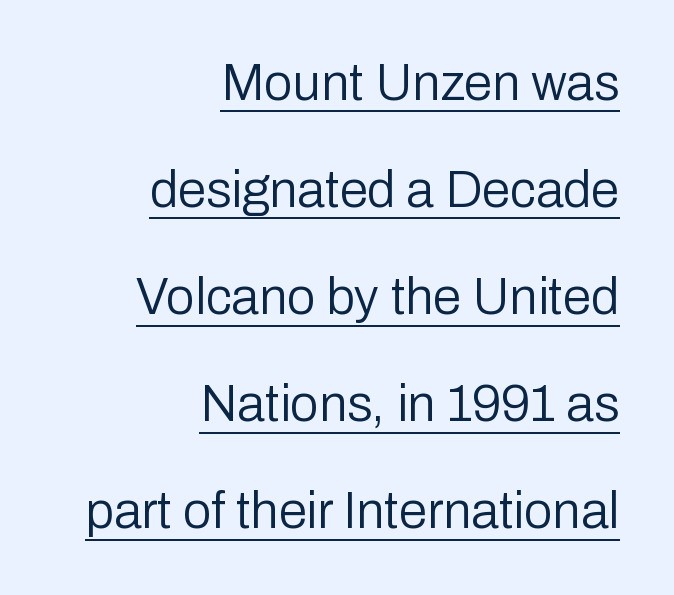
The image shows 51 px regular-weight sans-serif type, upright; set right-aligned, loose line spacing (2.1x), normal letter spacing, underlined; low stroke contrast and a medium x-height.
